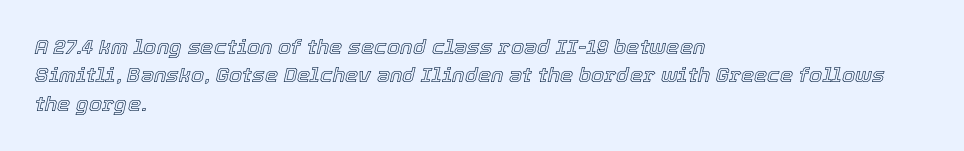
{"italic": "yes", "lean": "right", "slant_degrees": 12, "underline": "no", "align": "left", "line_spacing": "normal", "line_spacing_ratio": 1.35, "letter_spacing": "normal", "letter_spacing_em": 0.0, "glyph_px": 21}
